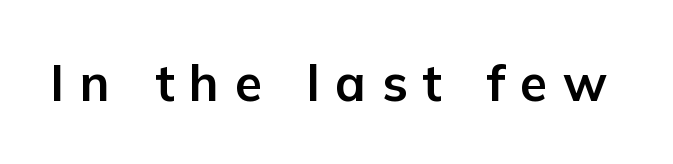
Each row of text sits above clean, open space. Is the type bold? Yes — the strokes are clearly thick and heavy. This sample uses a sans-serif face. There is plenty of visible air inserted between adjacent glyphs. Characters remain perfectly vertical along every line.
